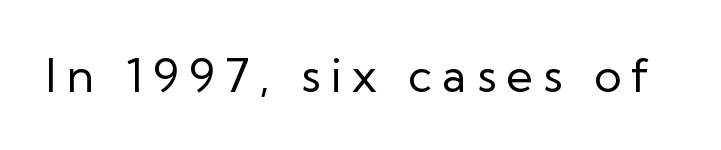
{"serif": "no", "italic": "no", "bold": "no", "weight": "regular", "width": "normal", "stroke_contrast": "low", "x_height": "medium", "monospaced": "no", "underline": "no", "letter_spacing": "wide", "letter_spacing_em": 0.22, "glyph_px": 46}
